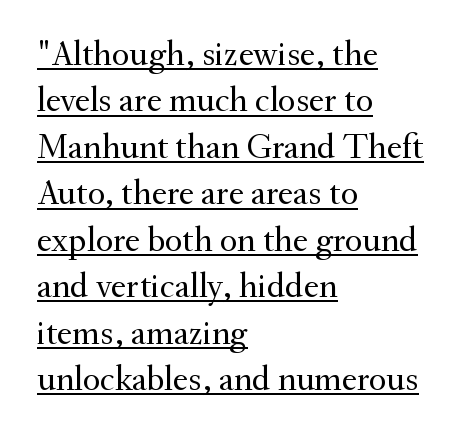
Each letter keeps its own natural width here, so spacing adapts to shape. This is the regular roman posture of the typeface. Honestly, the underline is the first thing you notice here. The ragged edge is on the right, which tells us the setting is flush left. Note: serifs present on the glyphs. This sample keeps an unexceptional amount of space between lines.
